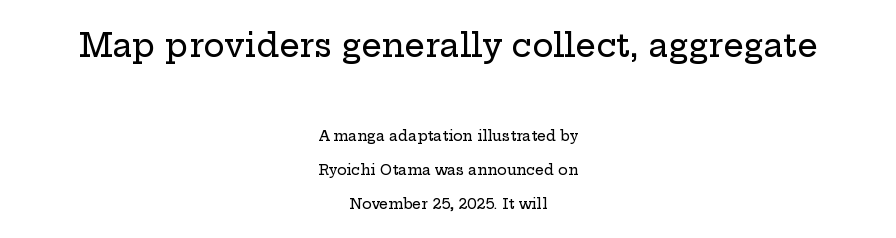
Q: Is the text italic (slanted)? A: No, it is upright.
Q: Is the typeface a serif or a sans-serif typeface? A: Serif.
Q: Is the text underlined? A: No.
Q: How is the paragraph aligned? A: Centered.
Q: Is the spacing between letters normal or unusually wide? A: Normal.
Q: Is the spacing between lines tight, normal or loose? A: Loose.
Q: Which block of text is set in a larger size, the first (top) or the second (bottom)? A: The first (top) one.
Q: Width (condensed, normal, or wide)? A: Wide.
Q: Stroke contrast? A: Low.
Q: x-height? A: Medium.
Q: Monospaced? A: No.
